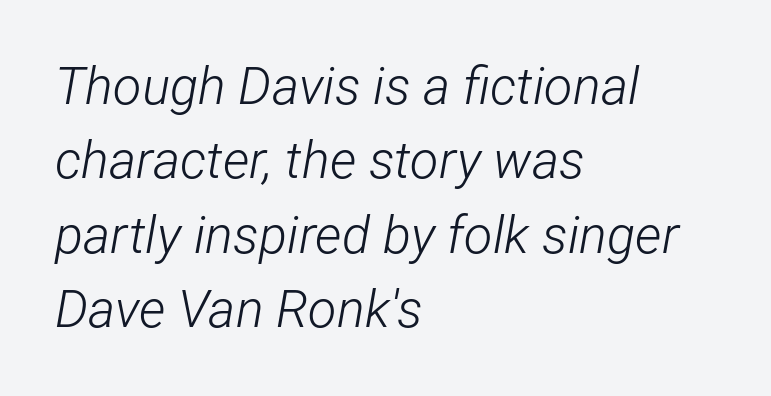
The type is set solid horizontally, with unmodified tracking. Normally led — the rows are evenly, conventionally spaced. If you drew a line through each stem, it would be angled. The strokes carry an ordinary text weight at most.
